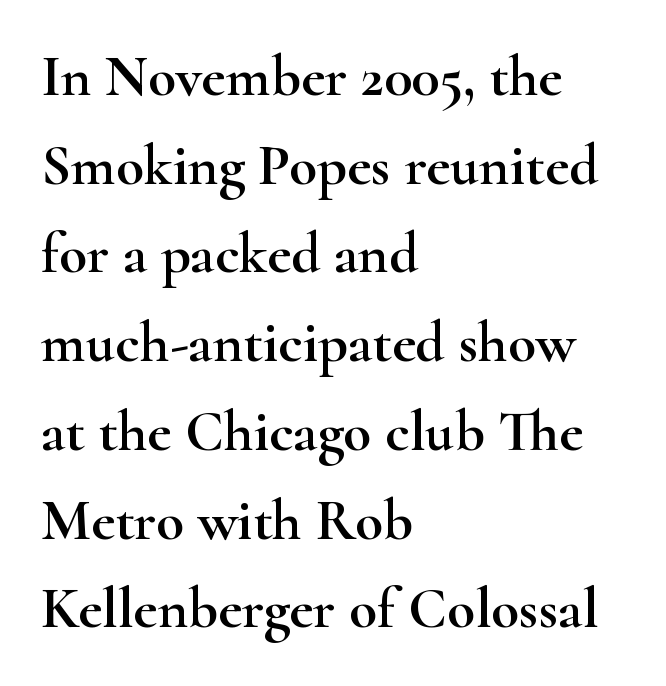
The image shows 58 px wide serif type, upright; set left-aligned, normal line spacing (1.53x), normal letter spacing, not underlined; high stroke contrast and a small x-height.
